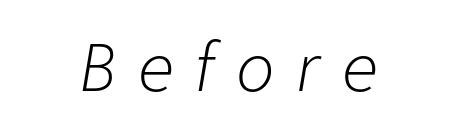
{"italic": "yes", "lean": "right", "slant_degrees": 9, "bold": "no", "weight": "light", "width": "normal", "stroke_contrast": "low", "x_height": "medium", "monospaced": "no", "underline": "no", "align": "center", "letter_spacing": "wide", "letter_spacing_em": 0.34, "glyph_px": 64}
